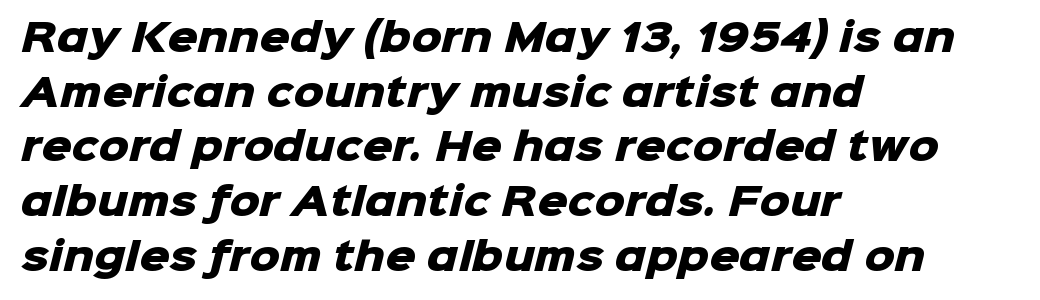
{"serif": "no", "bold": "yes", "weight": "heavy", "width": "normal", "stroke_contrast": "low", "x_height": "medium", "monospaced": "no", "underline": "no", "align": "left", "line_spacing": "normal", "line_spacing_ratio": 1.44, "letter_spacing": "normal", "letter_spacing_em": 0.0, "glyph_px": 38}
